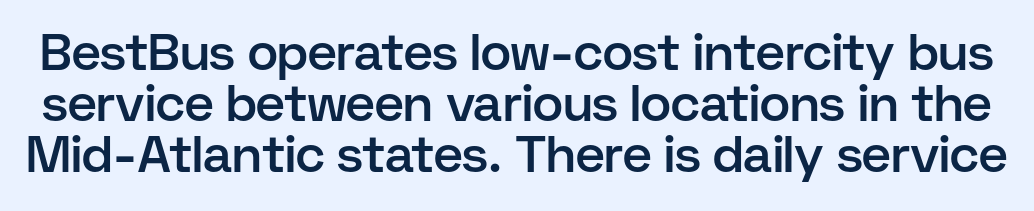
Q: Is the text bold? A: Semi-bold.
Q: Is the text italic (slanted)? A: No, it is upright.
Q: Is the typeface a serif or a sans-serif typeface? A: Sans-serif.
Q: Is the text underlined? A: No.
Q: Is the spacing between letters normal or unusually wide? A: Normal.
Q: Is the spacing between lines tight, normal or loose? A: Tight.
Q: Width (condensed, normal, or wide)? A: Normal.
Q: Stroke contrast? A: Low.
Q: x-height? A: Medium.
Q: Monospaced? A: No.
